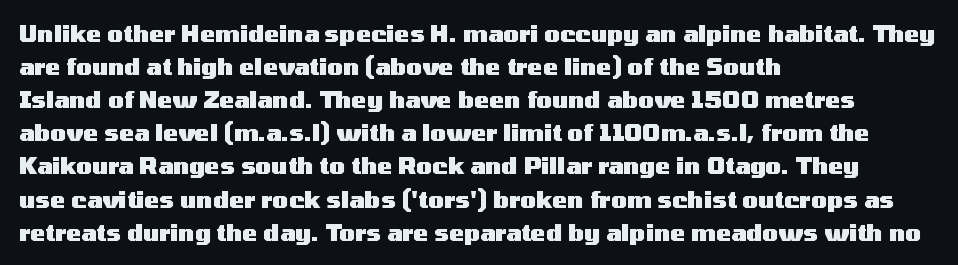
The image shows 23 px bold type, upright; set left-aligned, normal line spacing (1.44x), normal letter spacing, not underlined.
